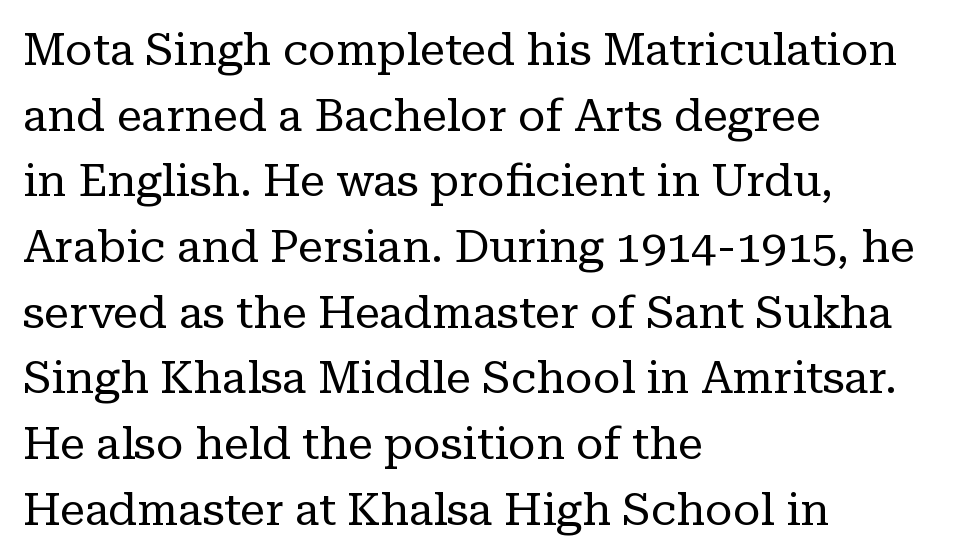
Think of a printed novel: that variable character pitch is what you see here. Style check: upright. Has an underline been added? It has not. This is not heavy type; no bold has been used. Old-style or modern, the face here clearly has serifs. Does the leading feel generous? No, just average.
